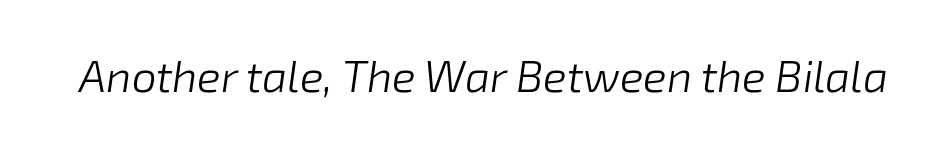
The image shows 44 px light type, italic (leaning right); set normal letter spacing, not underlined; low stroke contrast and a medium x-height.
